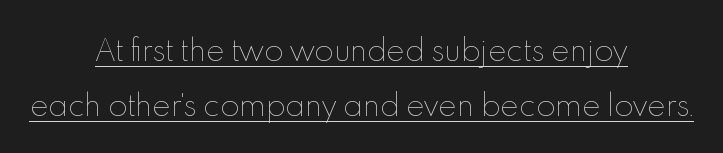
{"italic": "no", "bold": "no", "weight": "thin", "width": "normal", "x_height": "small", "monospaced": "no", "underline": "yes", "align": "center", "line_spacing": "loose", "line_spacing_ratio": 1.96, "letter_spacing": "normal", "letter_spacing_em": 0.0, "glyph_px": 28}
